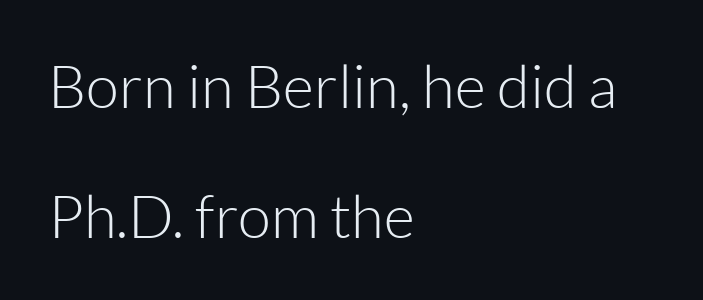
Q: Is the text bold? A: No.
Q: Is the text italic (slanted)? A: No, it is upright.
Q: Is the typeface a serif or a sans-serif typeface? A: Sans-serif.
Q: Is the text underlined? A: No.
Q: How is the paragraph aligned? A: Left-aligned.
Q: Is the spacing between letters normal or unusually wide? A: Normal.
Q: Is the spacing between lines tight, normal or loose? A: Loose.
Q: Width (condensed, normal, or wide)? A: Normal.
Q: Stroke contrast? A: Low.
Q: x-height? A: Medium.
Q: Monospaced? A: No.
